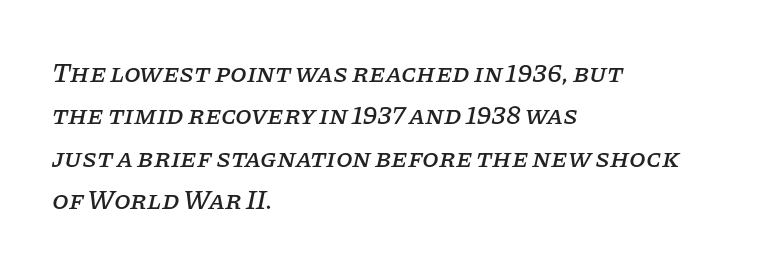
Q: Is the text italic (slanted)? A: Yes, it leans right by about 11 degrees.
Q: Is the text underlined? A: No.
Q: How is the paragraph aligned? A: Left-aligned.
Q: Is the spacing between letters normal or unusually wide? A: Normal.
Q: Is the spacing between lines tight, normal or loose? A: Normal.
